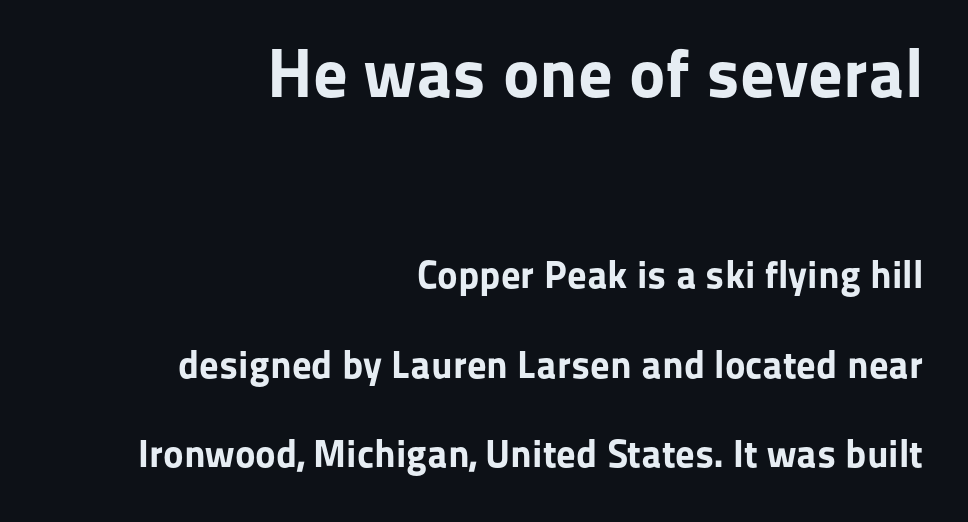
The image shows 69 px bold sans-serif type, upright; set right-aligned, loose line spacing (2.29x), normal letter spacing, not underlined; the first (top) block is 1.77x larger; low stroke contrast and a medium x-height.
